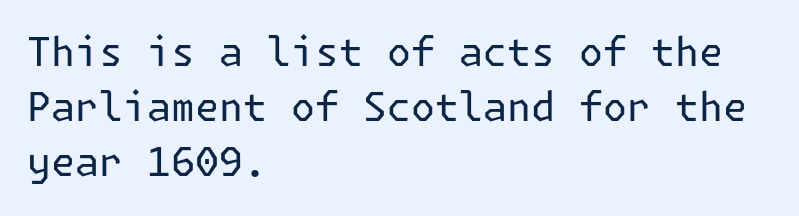
The lines are quadded left. The lettering stays uniformly vertical, giving the passage a roman look. Each word holds together tightly as a unit, with standard inter-letter gaps. Unbolded letterforms with no extra heft. What kind of face is this? One without serifs — a sans. Anything drawn beneath the words? Only blank space.
